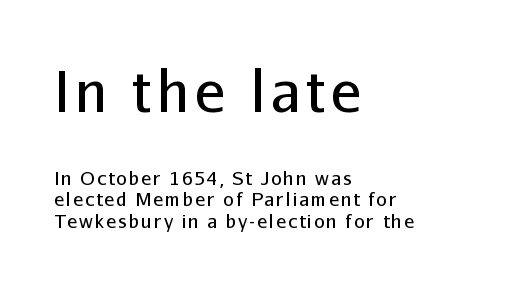
The image shows 57 px regular-weight sans-serif type, upright; set left-aligned, tight line spacing (1.14x), not underlined; the first (top) block is 3.0x larger; low stroke contrast and a medium x-height.
